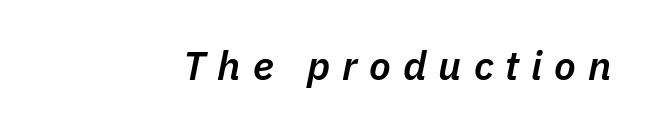
The image shows 40 px semibold type, italic (leaning right); set right-aligned, unusually wide letter spacing (+0.3 em), not underlined; low stroke contrast and a medium x-height.
